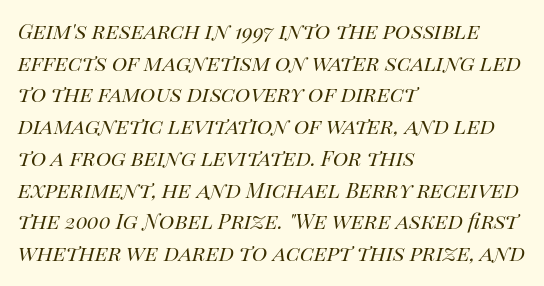
No heavy texture on the line: the type isn't bold. In CSS terms this would be text-align: left. There's an unmistakable incline to the writing here. Any mark beneath the type? The region is blank.
